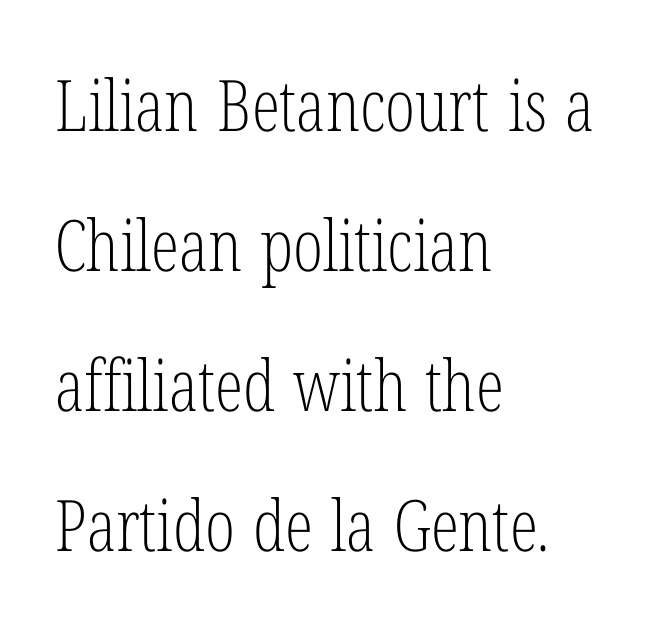
Is there any slant? The stems are plumb. This is serif lettering, the kind often seen in printed books. Notice the wide empty band between every row — that's loose leading. Is this a fixed-width face? No — the glyphs have proportional, varying widths. The rendering keeps characters at their native spacing. No extra ink here — the face is not bold.
